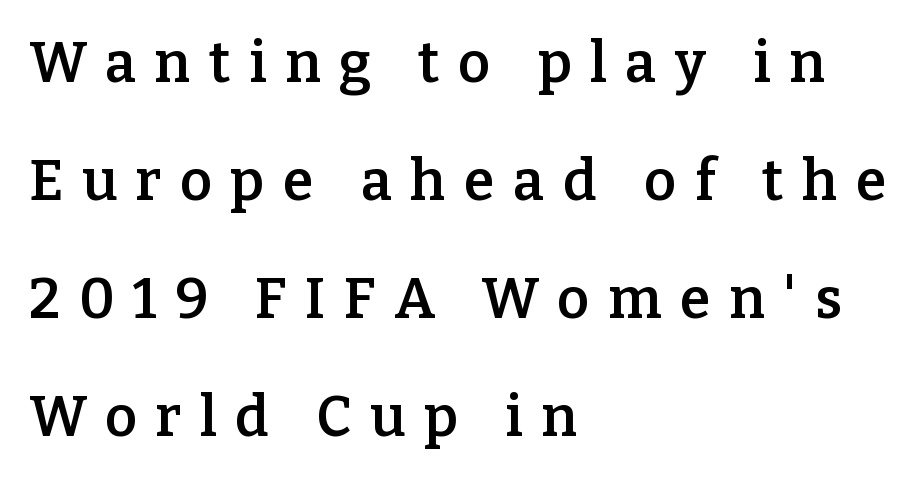
{"serif": "yes", "italic": "no", "bold": "semi", "weight": "semibold", "width": "normal", "stroke_contrast": "low", "x_height": "medium", "monospaced": "no", "underline": "no", "align": "left", "line_spacing": "loose", "line_spacing_ratio": 2.11, "letter_spacing": "wide", "letter_spacing_em": 0.33, "glyph_px": 56}
